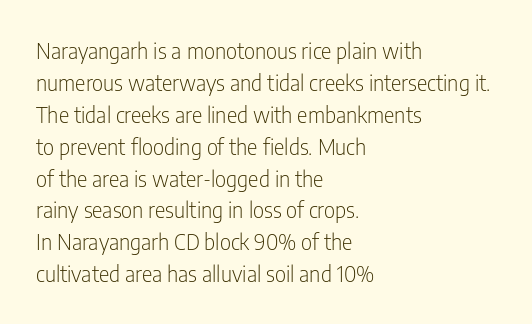
{"italic": "no", "bold": "no", "underline": "no", "align": "left", "line_spacing": "normal", "line_spacing_ratio": 1.45, "letter_spacing": "normal", "letter_spacing_em": 0.0, "glyph_px": 22}
